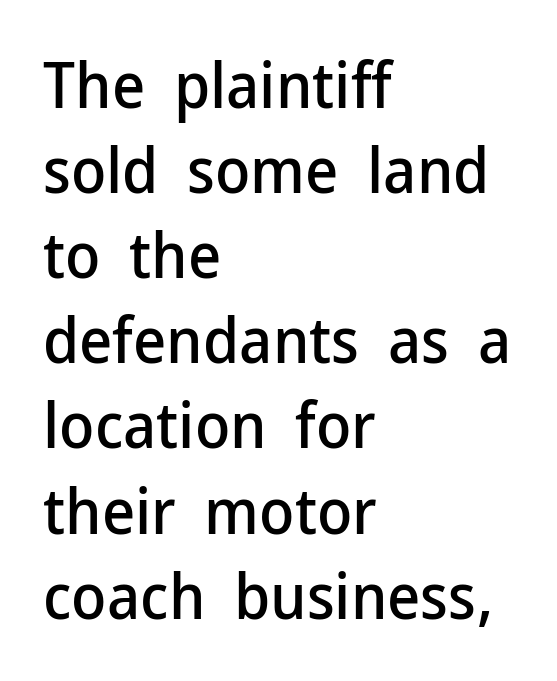
{"serif": "no", "italic": "no", "width": "normal", "stroke_contrast": "low", "x_height": "medium", "monospaced": "no", "underline": "no", "align": "left", "line_spacing": "normal", "line_spacing_ratio": 1.33, "letter_spacing": "normal", "letter_spacing_em": 0.0, "glyph_px": 64}
